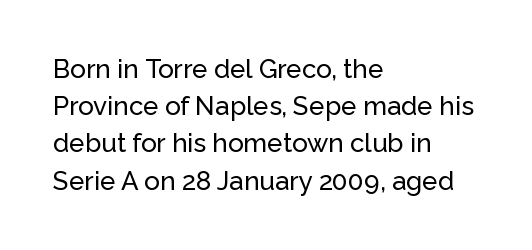
The image shows 26 px text type, upright; set left-aligned, normal line spacing (1.43x), normal letter spacing, not underlined.
